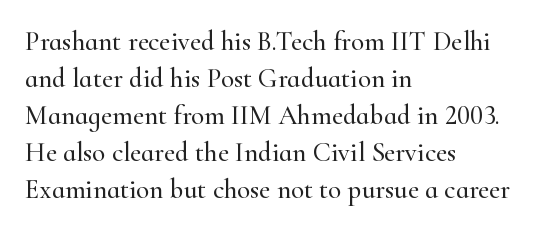
{"italic": "no", "underline": "no", "align": "left", "line_spacing": "normal", "line_spacing_ratio": 1.37, "letter_spacing": "normal", "letter_spacing_em": 0.0, "glyph_px": 27}
